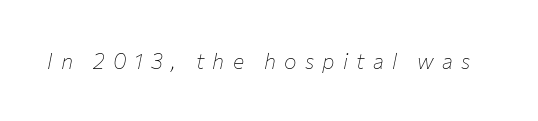
Q: Is the text bold? A: No.
Q: Is the text italic (slanted)? A: Yes, it leans right by about 12 degrees.
Q: Is the text underlined? A: No.
Q: Is the spacing between letters normal or unusually wide? A: Unusually wide.
